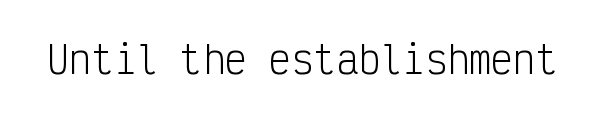
The image shows 37 px light, condensed sans-serif type, upright, monospaced; set normal letter spacing, not underlined; low stroke contrast and a medium x-height.
